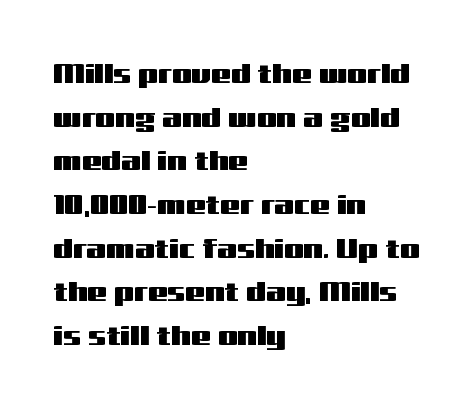
Nobody touched the tracking dial on this one. These lines are rendered in a variable-pitch font. Clear beneath every line of the passage. Reading down the column, the eye jumps a familiar distance to each next line.
